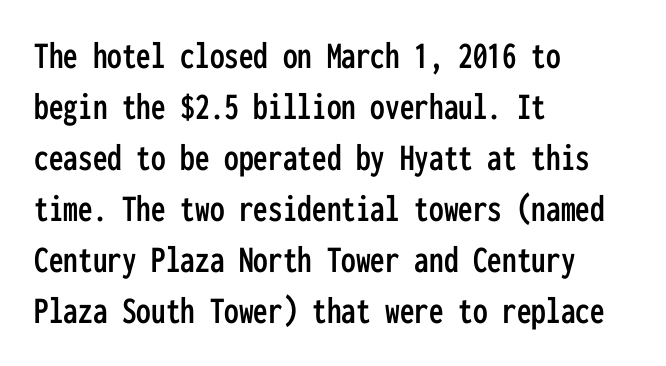
Q: Is the text italic (slanted)? A: No, it is upright.
Q: Is the typeface a serif or a sans-serif typeface? A: Sans-serif.
Q: Is the text underlined? A: No.
Q: How is the paragraph aligned? A: Left-aligned.
Q: Is the spacing between letters normal or unusually wide? A: Normal.
Q: Is the spacing between lines tight, normal or loose? A: Normal.
Q: Width (condensed, normal, or wide)? A: Condensed.
Q: Stroke contrast? A: Low.
Q: x-height? A: Medium.
Q: Monospaced? A: Yes.
